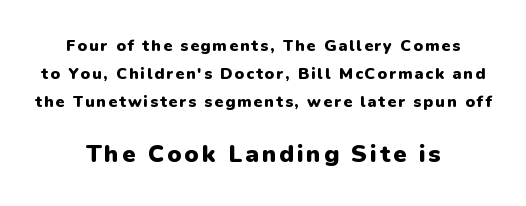
The string is rendered with underlining switched off. Neither beginnings nor endings align; midpoints do. Notice how the stems are strictly vertical — no italics here. The sample has been set heavy, in full bold.
